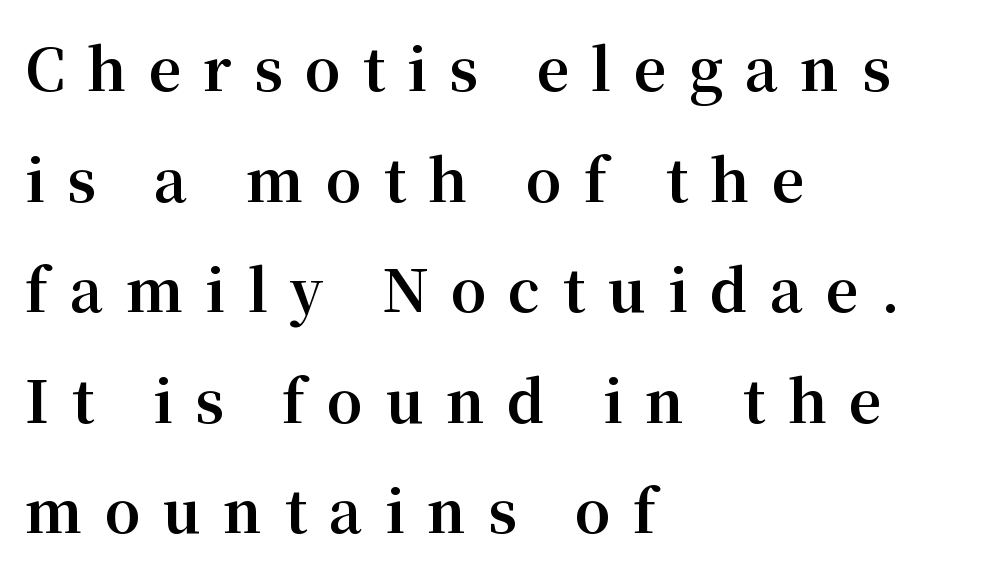
{"serif": "yes", "italic": "no", "bold": "yes", "weight": "bold", "width": "normal", "stroke_contrast": "medium", "x_height": "medium", "monospaced": "no", "underline": "no", "align": "left", "line_spacing": "loose", "line_spacing_ratio": 1.94, "letter_spacing": "wide", "letter_spacing_em": 0.39, "glyph_px": 57}
